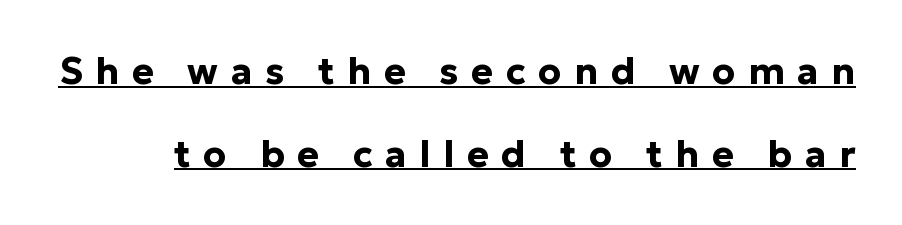
The image shows 37 px bold sans-serif type, upright; set loose line spacing (2.23x), unusually wide letter spacing (+0.34 em), underlined; low stroke contrast and a medium x-height.
